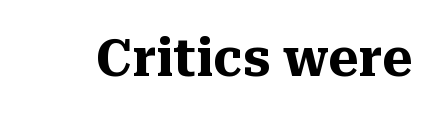
{"serif": "yes", "italic": "no", "bold": "yes", "weight": "heavy", "width": "normal", "stroke_contrast": "medium", "x_height": "medium", "monospaced": "no", "underline": "no", "letter_spacing": "normal", "letter_spacing_em": 0.0, "glyph_px": 51}
